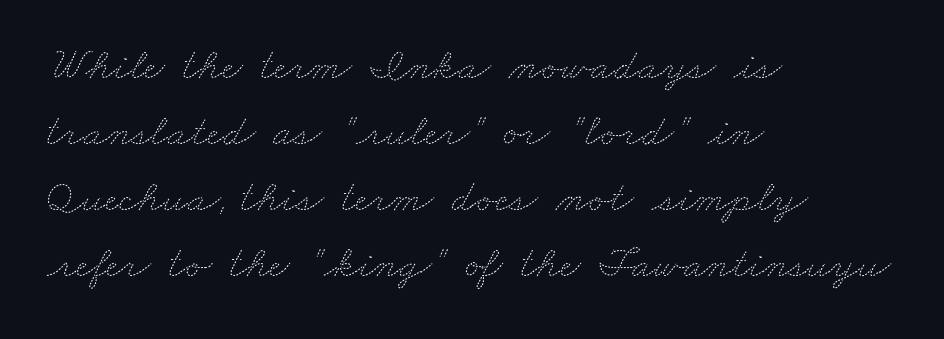
{"bold": "no", "weight": "thin", "width": "wide", "stroke_contrast": "medium", "x_height": "small", "monospaced": "no", "underline": "no", "align": "left", "line_spacing": "normal", "line_spacing_ratio": 1.47, "letter_spacing": "normal", "letter_spacing_em": 0.0, "glyph_px": 45}
